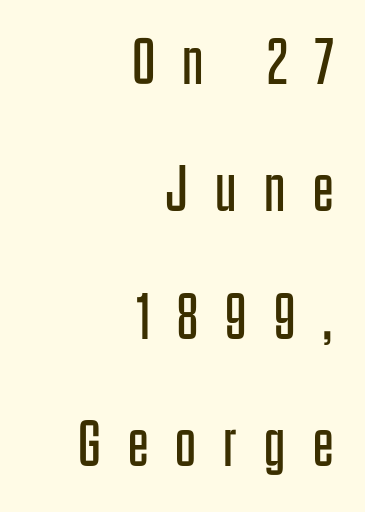
A student would call this right alignment; a typographer would say flush right, rag left. These lines were composed using upright roman letters. A great deal of white space separates one row of letters from the next. These lines have a slow, spaced-out rhythm from letter to letter.
